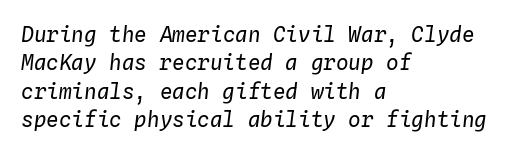
The image shows 21 px text type, italic (leaning right); set left-aligned, normal line spacing (1.35x), normal letter spacing, not underlined.
